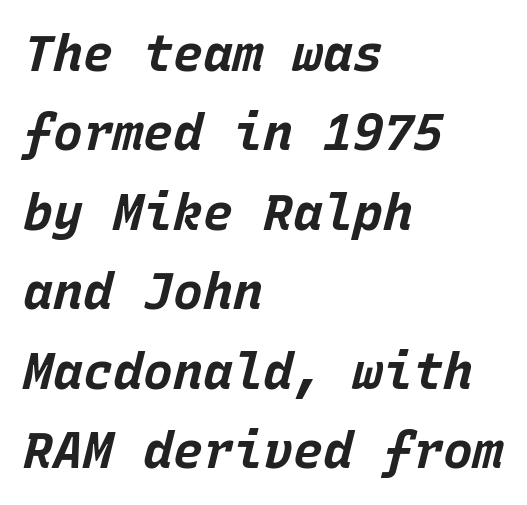
Q: Is the text bold? A: Yes.
Q: Is the text italic (slanted)? A: Yes, it leans right by about 15 degrees.
Q: Is the text underlined? A: No.
Q: How is the paragraph aligned? A: Left-aligned.
Q: Is the spacing between letters normal or unusually wide? A: Normal.
Q: Is the spacing between lines tight, normal or loose? A: Normal.
Q: Width (condensed, normal, or wide)? A: Normal.
Q: Stroke contrast? A: Low.
Q: x-height? A: Large.
Q: Monospaced? A: Yes.
